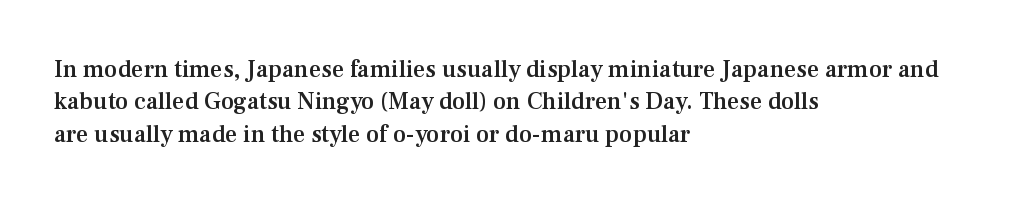
Q: Is the text bold? A: Semi-bold.
Q: Is the text italic (slanted)? A: No, it is upright.
Q: Is the text underlined? A: No.
Q: How is the paragraph aligned? A: Left-aligned.
Q: Is the spacing between letters normal or unusually wide? A: Normal.
Q: Is the spacing between lines tight, normal or loose? A: Normal.
